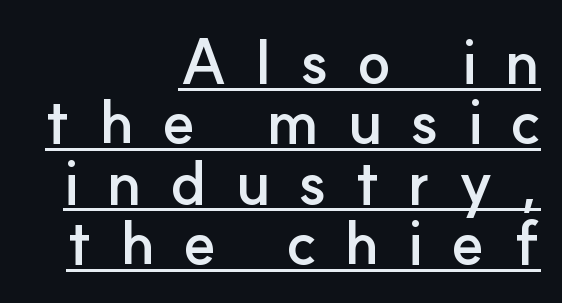
Q: Is the text bold? A: Yes.
Q: Is the text italic (slanted)? A: No, it is upright.
Q: Is the typeface a serif or a sans-serif typeface? A: Sans-serif.
Q: Is the text underlined? A: Yes.
Q: How is the paragraph aligned? A: Right-aligned.
Q: Is the spacing between letters normal or unusually wide? A: Unusually wide.
Q: Is the spacing between lines tight, normal or loose? A: Tight.
Q: Width (condensed, normal, or wide)? A: Normal.
Q: Stroke contrast? A: Low.
Q: x-height? A: Small.
Q: Monospaced? A: No.
